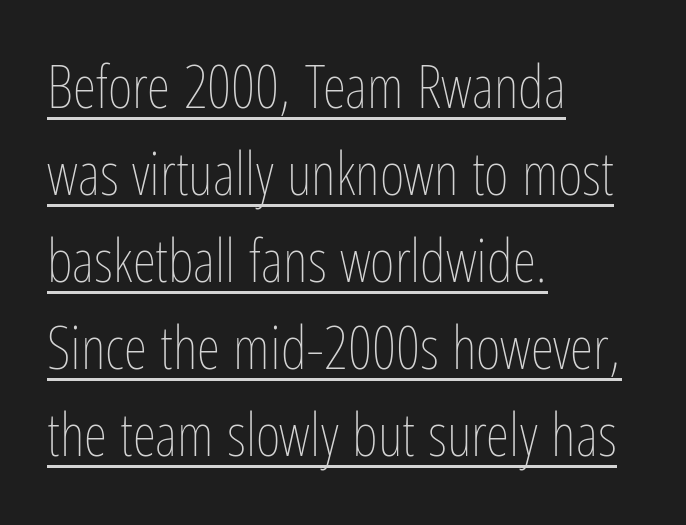
Q: Is the text bold? A: No.
Q: Is the text italic (slanted)? A: No, it is upright.
Q: Is the text underlined? A: Yes.
Q: How is the paragraph aligned? A: Left-aligned.
Q: Is the spacing between letters normal or unusually wide? A: Normal.
Q: Is the spacing between lines tight, normal or loose? A: Normal.
Q: Width (condensed, normal, or wide)? A: Condensed.
Q: Stroke contrast? A: Low.
Q: x-height? A: Medium.
Q: Monospaced? A: No.
